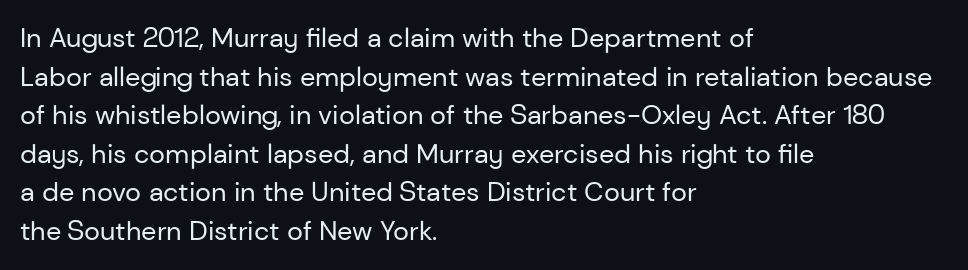
The image shows 27 px text type, upright; set left-aligned, normal line spacing (1.43x), normal letter spacing, not underlined.
